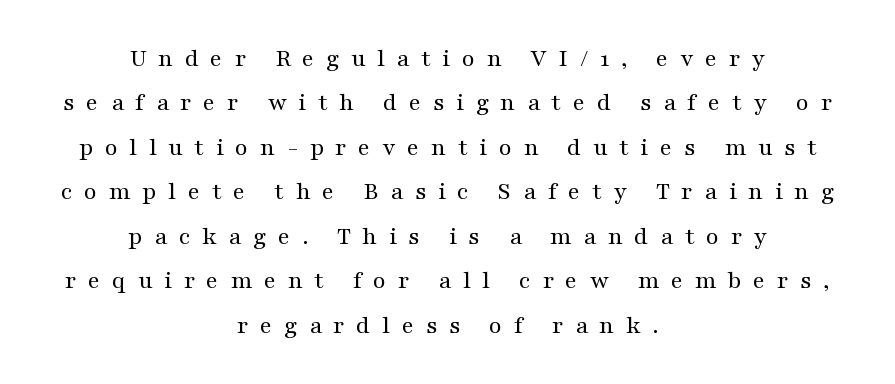
Q: Is the text bold? A: No.
Q: Is the text italic (slanted)? A: No, it is upright.
Q: Is the text underlined? A: No.
Q: How is the paragraph aligned? A: Centered.
Q: Is the spacing between letters normal or unusually wide? A: Unusually wide.
